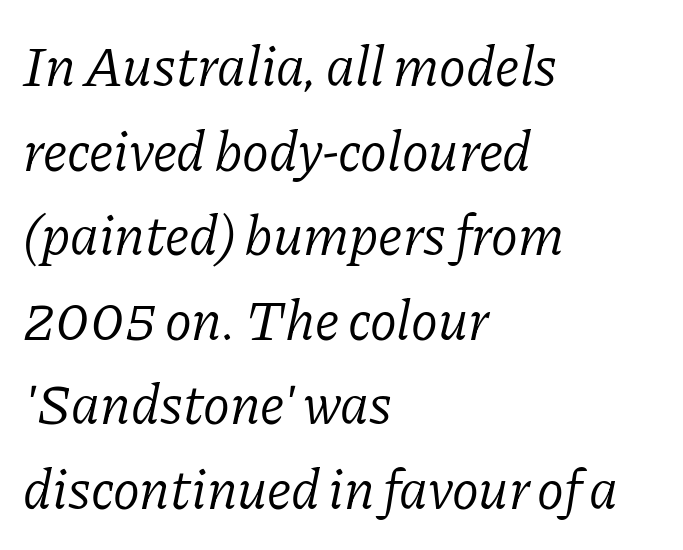
Q: Is the text bold? A: No.
Q: Is the text italic (slanted)? A: Yes, it leans right by about 11 degrees.
Q: Is the typeface a serif or a sans-serif typeface? A: Serif.
Q: Is the text underlined? A: No.
Q: How is the paragraph aligned? A: Left-aligned.
Q: Is the spacing between letters normal or unusually wide? A: Normal.
Q: Is the spacing between lines tight, normal or loose? A: Normal.
Q: Width (condensed, normal, or wide)? A: Normal.
Q: Stroke contrast? A: Low.
Q: x-height? A: Medium.
Q: Monospaced? A: No.
